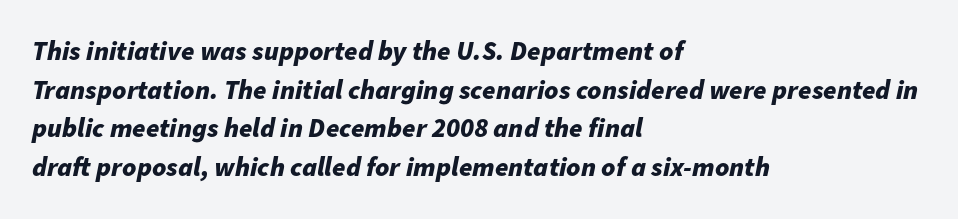
The image shows 27 px bold type, italic (leaning right); set left-aligned, normal line spacing (1.43x), normal letter spacing, not underlined.
